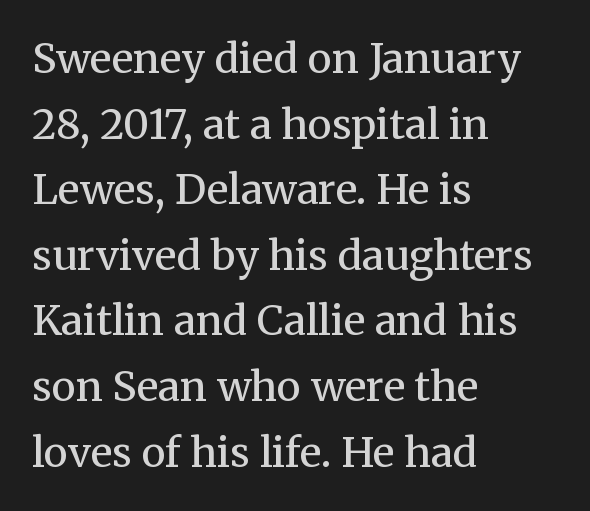
{"serif": "yes", "italic": "no", "bold": "no", "weight": "regular", "width": "normal", "stroke_contrast": "medium", "x_height": "medium", "monospaced": "no", "underline": "no", "align": "left", "line_spacing": "normal", "line_spacing_ratio": 1.6, "letter_spacing": "normal", "letter_spacing_em": 0.0, "glyph_px": 41}
